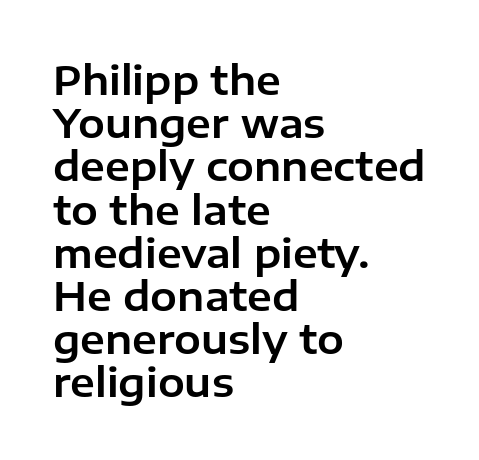
{"serif": "no", "italic": "no", "width": "normal", "stroke_contrast": "low", "x_height": "medium", "monospaced": "no", "underline": "no", "align": "left", "line_spacing": "tight", "line_spacing_ratio": 1.08, "letter_spacing": "normal", "letter_spacing_em": 0.0, "glyph_px": 40}
